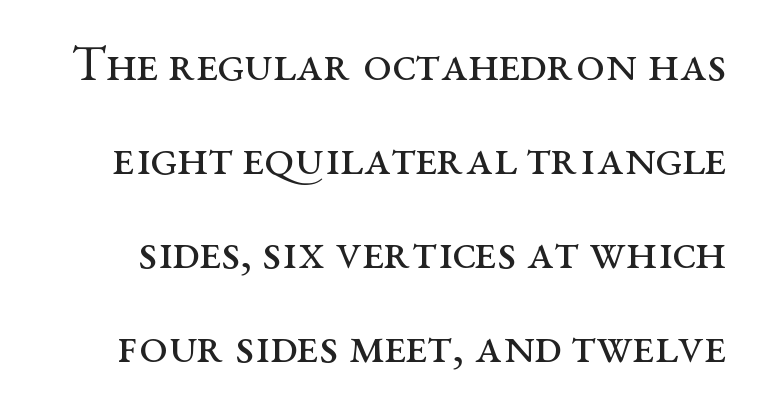
The tracking reads as untouched default to a designer's eye. Think of a printed novel: that variable character pitch is what you see here. Unmarked baselines from the first word to the last. Quick note: not italic, upright.
